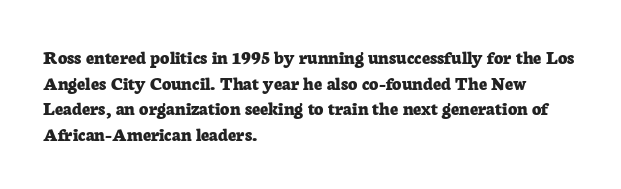
The letters stand straight up with perfectly vertical stems. The space directly below the letters is spotless. Letter spacing: default. Bold? Absolutely — the strokes are thick and heavy. The leading is moderate, giving the passage an even texture. The lines in this sample share a left origin and differ only in where they stop.
